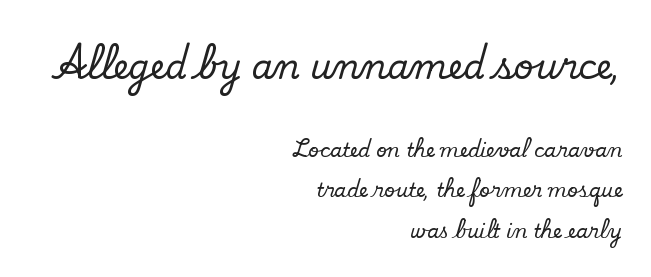
Lines of text with bare space underneath. Serifs: yes, visible at the terminals of the letterforms. The face used here appears at its bigger size in the upper chunk. The rendering uses a large line-height, opening up the rows.
